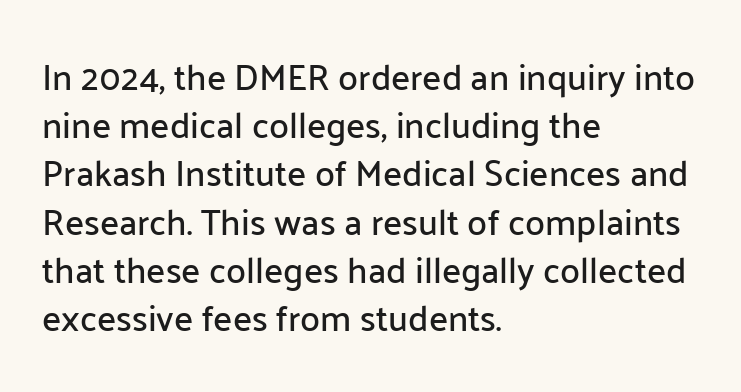
Quick note: not italic, upright. Grotesque or geometric, the face here clearly has no serifs. Lines of text with bare space underneath. Leading matches the norm, producing a regular column. Varying glyph widths throughout — classic text-font behaviour. Does the copy run flush right? No — it runs flush left.
